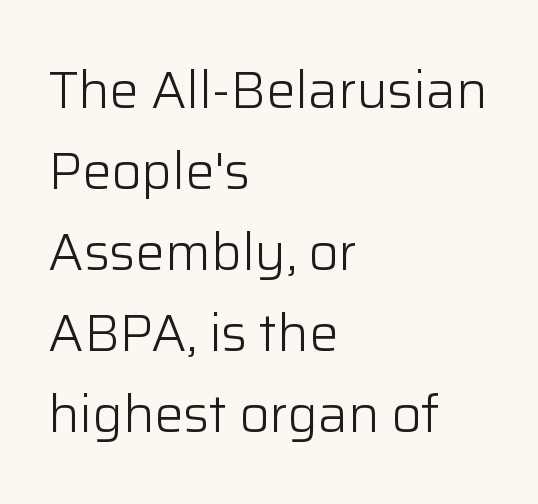
Q: Is the text bold? A: No.
Q: Is the text italic (slanted)? A: No, it is upright.
Q: Is the typeface a serif or a sans-serif typeface? A: Sans-serif.
Q: Is the text underlined? A: No.
Q: How is the paragraph aligned? A: Left-aligned.
Q: Is the spacing between letters normal or unusually wide? A: Normal.
Q: Is the spacing between lines tight, normal or loose? A: Normal.
Q: Width (condensed, normal, or wide)? A: Normal.
Q: Stroke contrast? A: Low.
Q: x-height? A: Medium.
Q: Monospaced? A: No.
